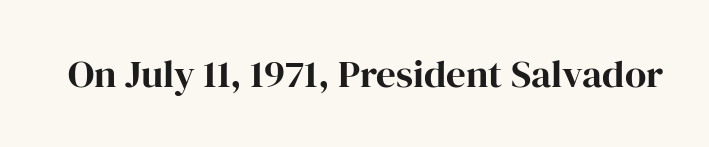
{"serif": "yes", "italic": "no", "width": "normal", "stroke_contrast": "high", "x_height": "medium", "monospaced": "no", "underline": "no", "letter_spacing": "normal", "letter_spacing_em": 0.0, "glyph_px": 39}
